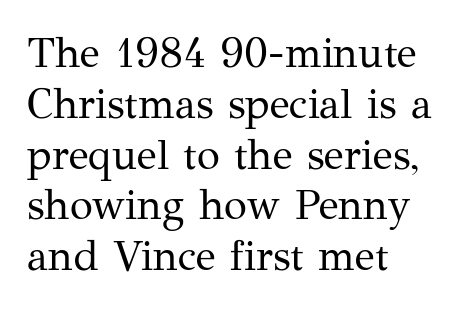
This sample is left-justified, so line endings fall wherever the words run out. The strokes carry an ordinary text weight at most. Is the letter spacing exaggerated? No — it looks like the ordinary default. This is roman type, the default non-slanted kind. Check under the words: just untouched page.
